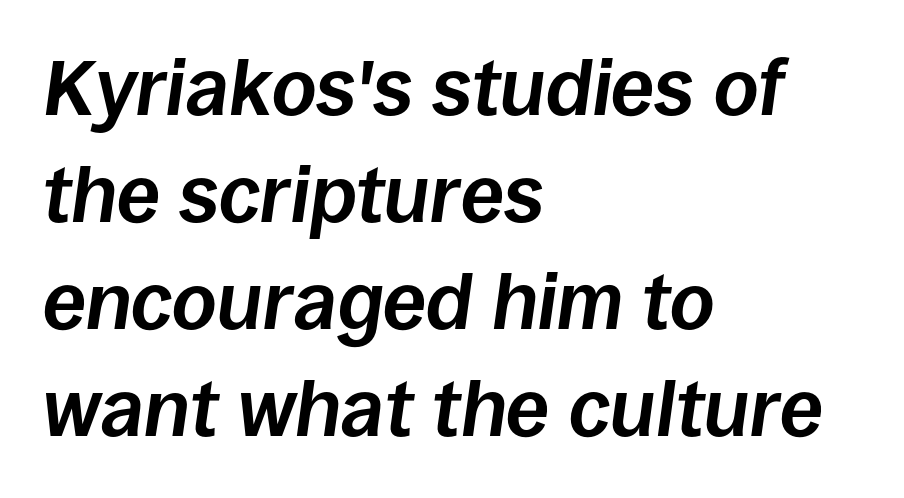
Q: Is the text bold? A: Yes.
Q: Is the text italic (slanted)? A: Yes, it leans right by about 8 degrees.
Q: Is the text underlined? A: No.
Q: How is the paragraph aligned? A: Left-aligned.
Q: Is the spacing between letters normal or unusually wide? A: Normal.
Q: Is the spacing between lines tight, normal or loose? A: Normal.
Q: Width (condensed, normal, or wide)? A: Normal.
Q: Stroke contrast? A: Low.
Q: x-height? A: Large.
Q: Monospaced? A: No.
